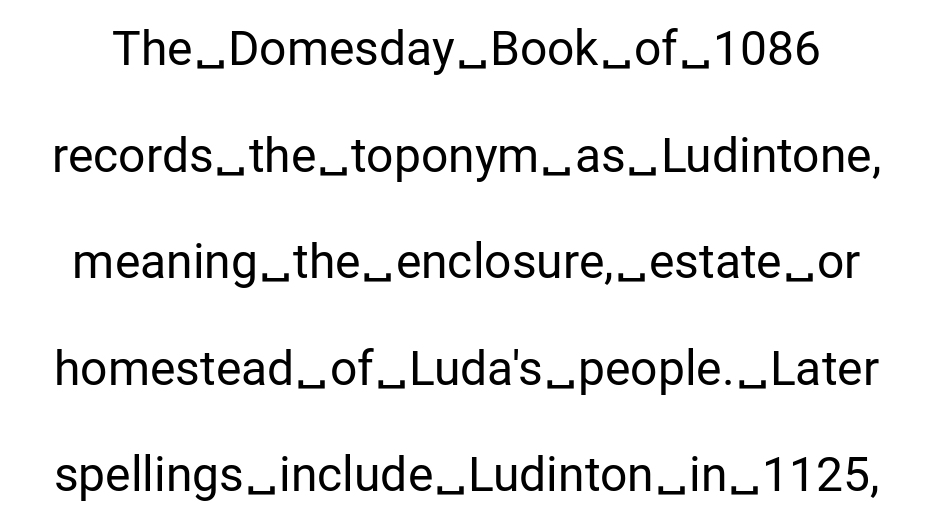
{"serif": "no", "italic": "no", "bold": "no", "weight": "regular", "width": "normal", "stroke_contrast": "low", "x_height": "medium", "monospaced": "no", "underline": "no", "line_spacing": "loose", "line_spacing_ratio": 2.22, "letter_spacing": "normal", "letter_spacing_em": 0.0, "glyph_px": 48}
